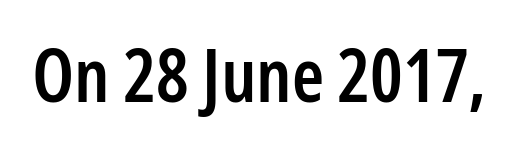
The image shows 73 px semibold, condensed sans-serif type, upright; set normal letter spacing, not underlined; low stroke contrast and a medium x-height.
